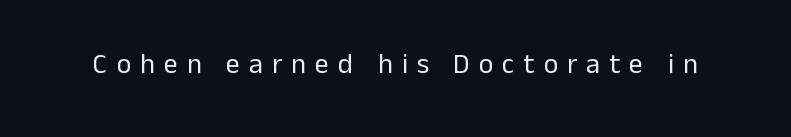
Q: Is the text bold? A: No.
Q: Is the text italic (slanted)? A: No, it is upright.
Q: Is the typeface a serif or a sans-serif typeface? A: Sans-serif.
Q: Is the text underlined? A: No.
Q: Is the spacing between letters normal or unusually wide? A: Unusually wide.
Q: Width (condensed, normal, or wide)? A: Normal.
Q: Stroke contrast? A: Low.
Q: x-height? A: Medium.
Q: Monospaced? A: No.
